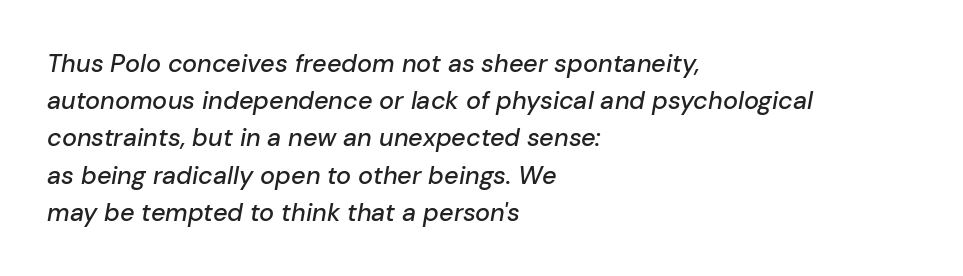
{"italic": "yes", "lean": "right", "slant_degrees": 10, "underline": "no", "align": "left", "line_spacing": "normal", "line_spacing_ratio": 1.49, "letter_spacing": "normal", "letter_spacing_em": 0.0, "glyph_px": 25}
